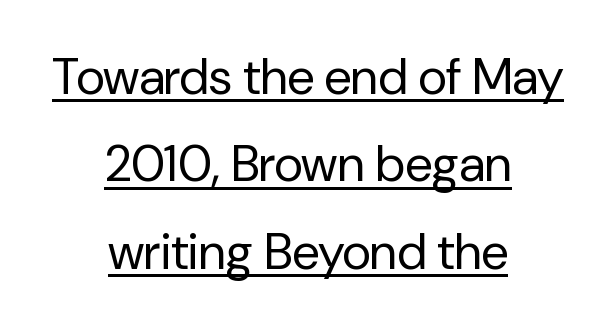
Q: Is the text bold? A: No.
Q: Is the text italic (slanted)? A: No, it is upright.
Q: Is the typeface a serif or a sans-serif typeface? A: Sans-serif.
Q: Is the text underlined? A: Yes.
Q: How is the paragraph aligned? A: Centered.
Q: Is the spacing between letters normal or unusually wide? A: Normal.
Q: Width (condensed, normal, or wide)? A: Normal.
Q: Stroke contrast? A: Low.
Q: x-height? A: Medium.
Q: Monospaced? A: No.
